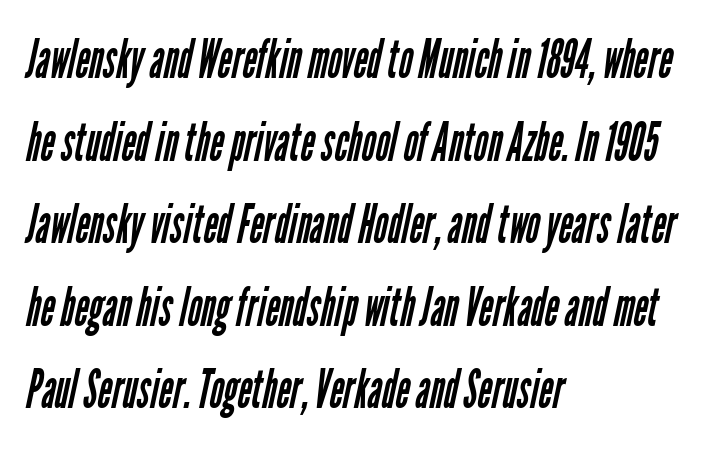
The image shows 54 px regular-weight, condensed sans-serif type; set left-aligned, normal line spacing (1.53x), normal letter spacing, not underlined; low stroke contrast and a medium x-height.
